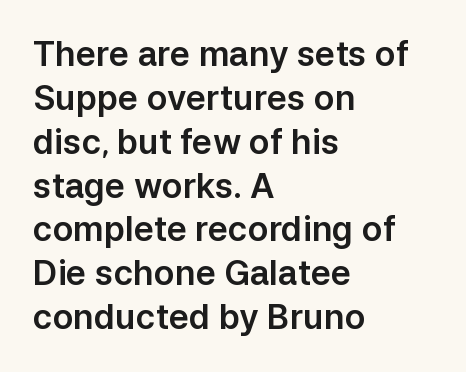
Q: Is the text italic (slanted)? A: No, it is upright.
Q: Is the typeface a serif or a sans-serif typeface? A: Sans-serif.
Q: Is the text underlined? A: No.
Q: How is the paragraph aligned? A: Left-aligned.
Q: Is the spacing between letters normal or unusually wide? A: Normal.
Q: Is the spacing between lines tight, normal or loose? A: Normal.
Q: Width (condensed, normal, or wide)? A: Normal.
Q: Stroke contrast? A: Low.
Q: x-height? A: Medium.
Q: Monospaced? A: No.
